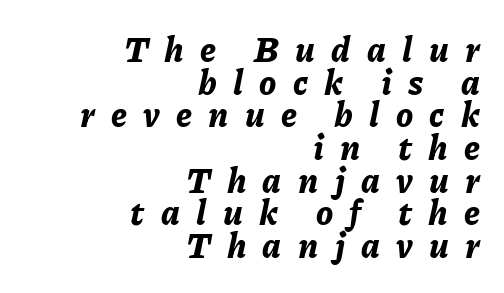
The image shows 34 px bold type, italic (leaning right); set right-aligned, tight line spacing (0.96x), unusually wide letter spacing (+0.48 em), not underlined; low stroke contrast and a medium x-height.
